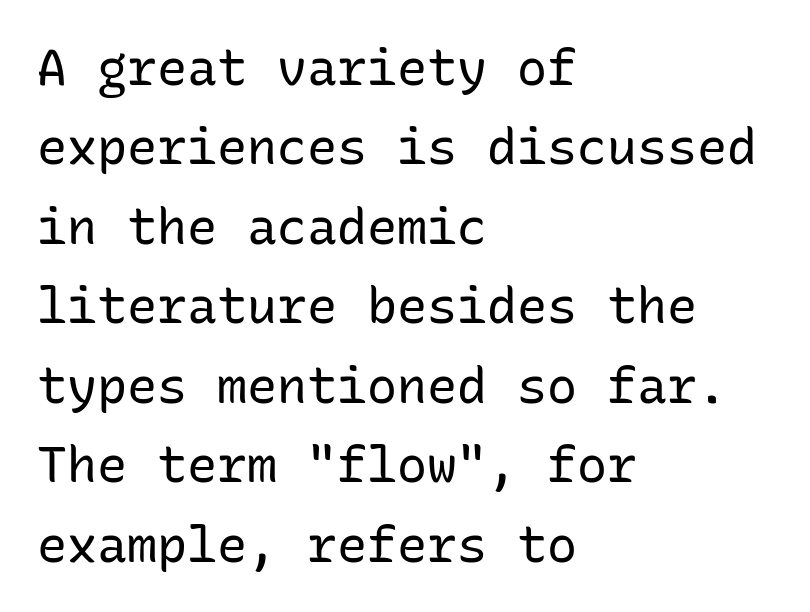
Q: Is the text bold? A: No.
Q: Is the text italic (slanted)? A: No, it is upright.
Q: Is the typeface a serif or a sans-serif typeface? A: Sans-serif.
Q: Is the text underlined? A: No.
Q: How is the paragraph aligned? A: Left-aligned.
Q: Is the spacing between letters normal or unusually wide? A: Normal.
Q: Is the spacing between lines tight, normal or loose? A: Normal.
Q: Width (condensed, normal, or wide)? A: Normal.
Q: Stroke contrast? A: Low.
Q: x-height? A: Medium.
Q: Monospaced? A: Yes.
